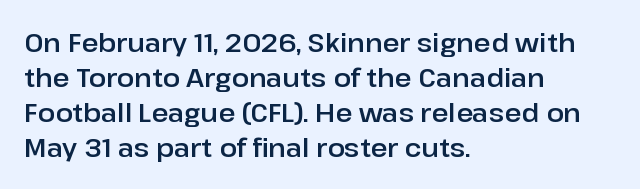
{"italic": "no", "underline": "no", "align": "left", "line_spacing": "normal", "line_spacing_ratio": 1.34, "letter_spacing": "normal", "letter_spacing_em": 0.0, "glyph_px": 26}
